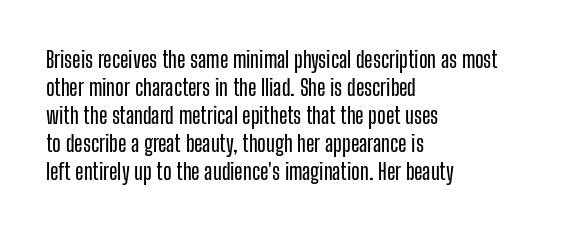
{"italic": "no", "underline": "no", "align": "left", "line_spacing": "normal", "line_spacing_ratio": 1.27, "letter_spacing": "normal", "letter_spacing_em": 0.0, "glyph_px": 22}
